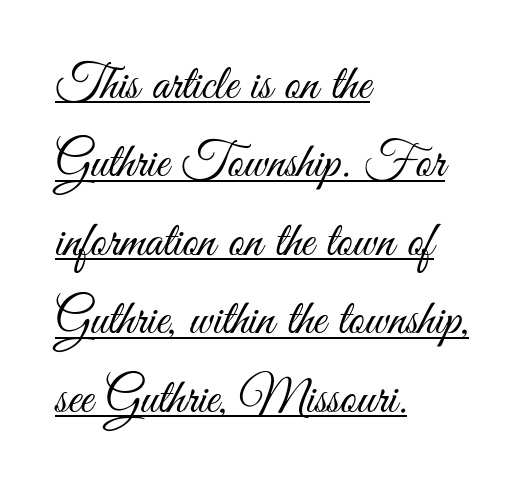
Q: Is the text bold? A: No.
Q: Is the text italic (slanted)? A: Yes.
Q: Is the typeface a serif or a sans-serif typeface? A: Sans-serif.
Q: Is the text underlined? A: Yes.
Q: How is the paragraph aligned? A: Left-aligned.
Q: Is the spacing between letters normal or unusually wide? A: Normal.
Q: Is the spacing between lines tight, normal or loose? A: Normal.
Q: Width (condensed, normal, or wide)? A: Condensed.
Q: Stroke contrast? A: Medium.
Q: x-height? A: Small.
Q: Monospaced? A: No.
